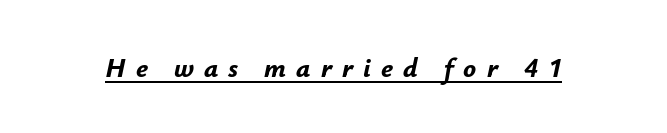
Q: Is the text bold? A: Yes.
Q: Is the text italic (slanted)? A: Yes, it leans right by about 12 degrees.
Q: Is the text underlined? A: Yes.
Q: Is the spacing between letters normal or unusually wide? A: Unusually wide.
